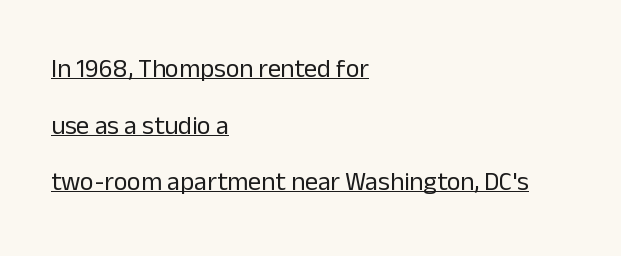
The image shows 26 px text type, upright; set left-aligned, loose line spacing (2.18x), normal letter spacing, underlined.
